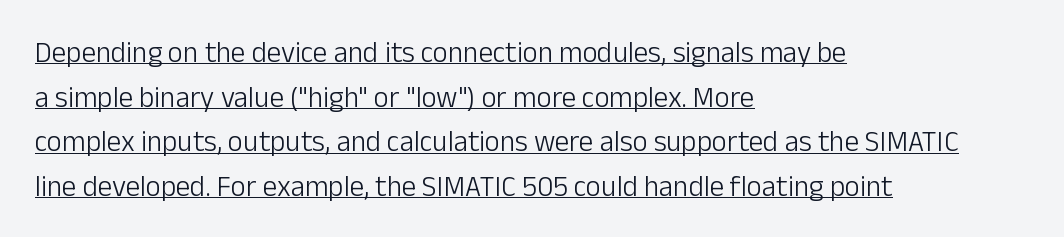
The image shows 29 px light sans-serif type, upright; set left-aligned, normal line spacing (1.54x), normal letter spacing, underlined; low stroke contrast and a medium x-height.
